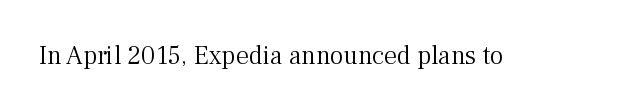
{"italic": "no", "bold": "no", "underline": "no", "letter_spacing": "normal", "letter_spacing_em": 0.0, "glyph_px": 26}
